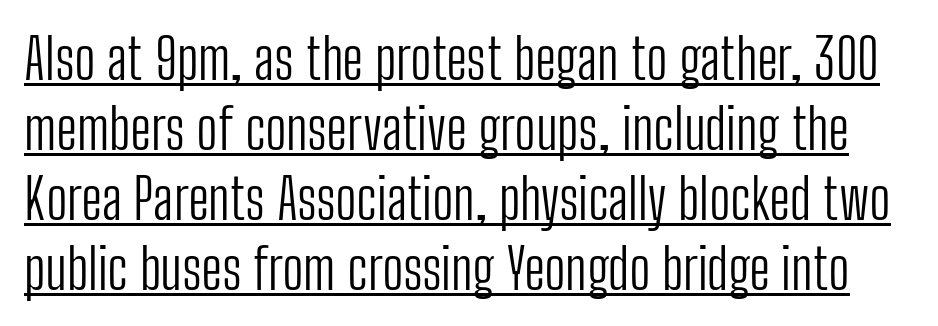
{"serif": "no", "italic": "no", "bold": "no", "weight": "light", "width": "condensed", "stroke_contrast": "low", "x_height": "medium", "monospaced": "no", "underline": "yes", "line_spacing": "normal", "line_spacing_ratio": 1.25, "letter_spacing": "normal", "letter_spacing_em": 0.0, "glyph_px": 56}
